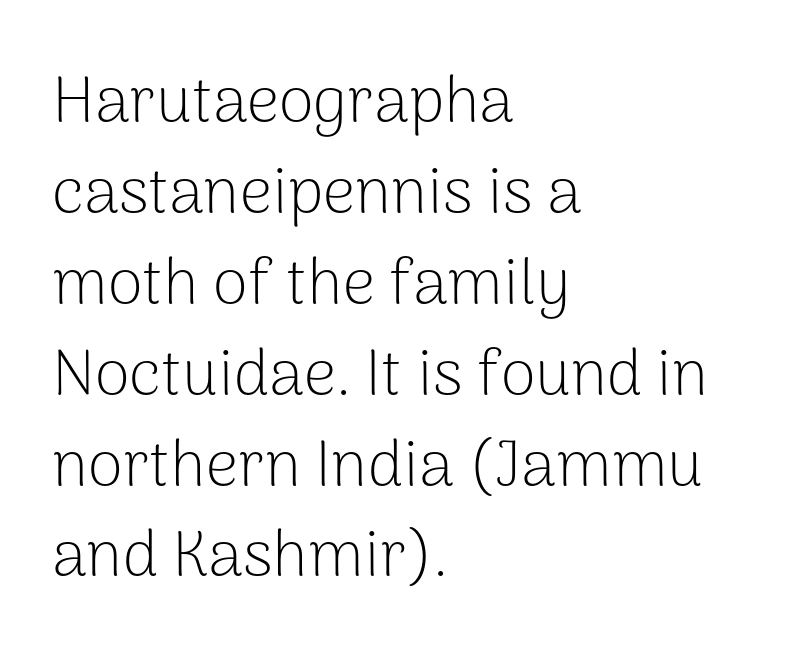
{"serif": "no", "italic": "no", "bold": "no", "weight": "light", "width": "normal", "stroke_contrast": "low", "x_height": "medium", "monospaced": "no", "underline": "no", "align": "left", "line_spacing": "normal", "line_spacing_ratio": 1.42, "letter_spacing": "normal", "letter_spacing_em": 0.0, "glyph_px": 64}
